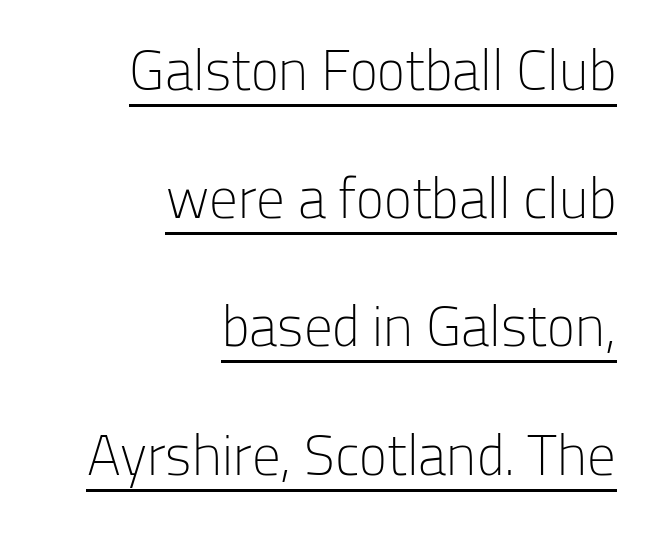
{"serif": "no", "italic": "no", "bold": "no", "weight": "light", "width": "normal", "stroke_contrast": "low", "x_height": "medium", "monospaced": "no", "underline": "yes", "align": "right", "line_spacing": "loose", "line_spacing_ratio": 2.25, "letter_spacing": "normal", "letter_spacing_em": 0.0, "glyph_px": 57}
